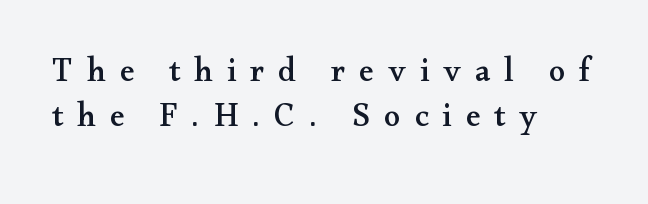
{"serif": "yes", "italic": "no", "width": "wide", "stroke_contrast": "medium", "x_height": "small", "monospaced": "no", "underline": "no", "align": "left", "line_spacing": "normal", "line_spacing_ratio": 1.37, "letter_spacing": "wide", "letter_spacing_em": 0.42, "glyph_px": 33}
